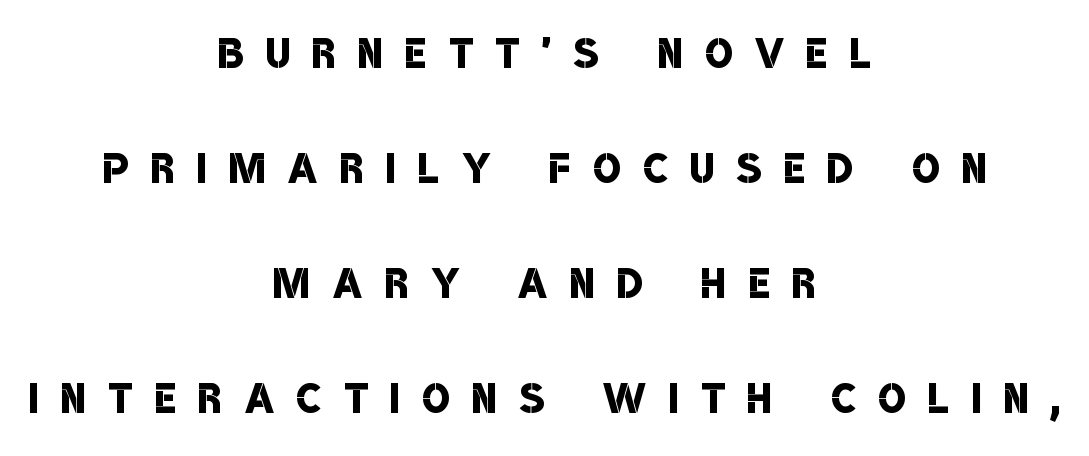
The image shows 57 px semibold, condensed sans-serif type; set centered, loose line spacing (2.02x), unusually wide letter spacing (+0.4 em), not underlined; low stroke contrast and a large x-height.
